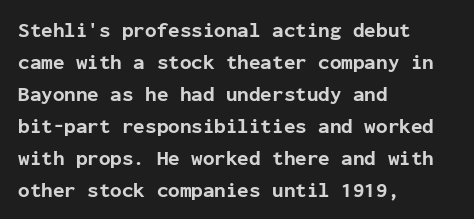
Q: Is the text bold? A: Yes.
Q: Is the text italic (slanted)? A: No, it is upright.
Q: Is the text underlined? A: No.
Q: How is the paragraph aligned? A: Left-aligned.
Q: Is the spacing between letters normal or unusually wide? A: Normal.
Q: Is the spacing between lines tight, normal or loose? A: Normal.
